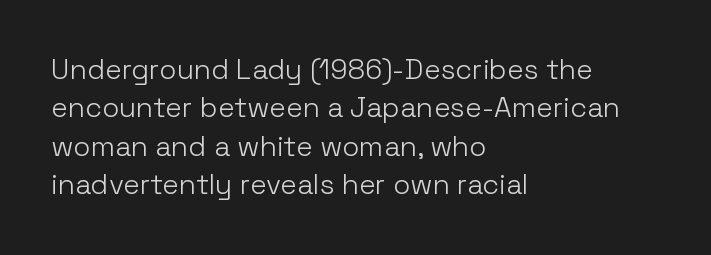
Casual observation: everything's shoved over to the left. Stroke mass is kept to a normal reading level or below. The letterforms sit shoulder to shoulder at normal distance. How would I describe the line gaps? Plain and ordinary. A roman cut, with each character standing at attention. Do the characters align in a grid? No, the font is proportional.
